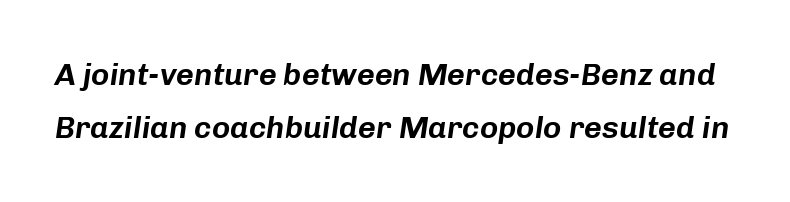
Clear beneath every line of the passage. The rendering keeps characters at their native spacing. Italic? Definitely — the glyphs are oblique. Character widths vary here, with narrow letters taking less room than wide ones.
